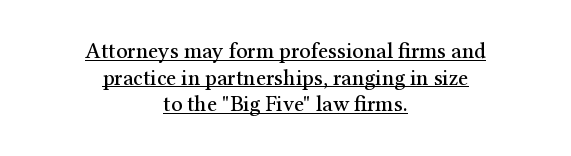
Line starts and ends both wander, symmetrically. How are the letters spaced? Ordinarily, with no added tracking. Emphasis is given by a line drawn under the lettering. Vertical strokes here are truly vertical.
